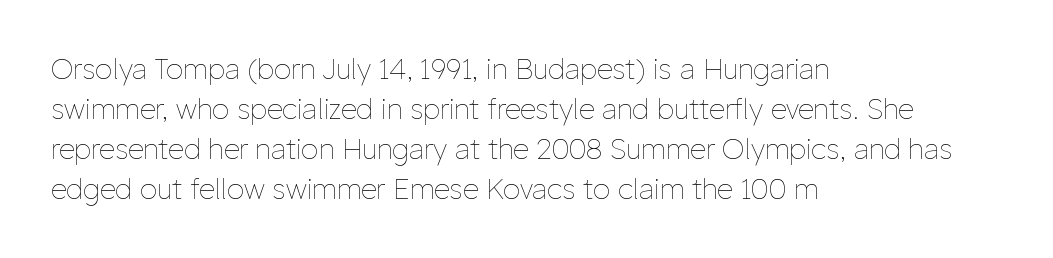
{"italic": "no", "bold": "no", "weight": "thin", "width": "normal", "stroke_contrast": "low", "x_height": "medium", "monospaced": "no", "underline": "no", "align": "left", "line_spacing": "normal", "line_spacing_ratio": 1.43, "letter_spacing": "normal", "letter_spacing_em": 0.0, "glyph_px": 28}
